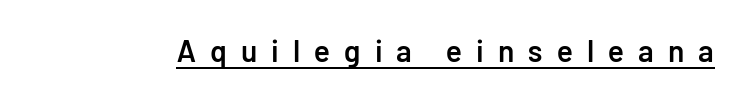
The image shows 30 px semibold sans-serif type, upright; set unusually wide letter spacing (+0.47 em), underlined; low stroke contrast and a medium x-height.
